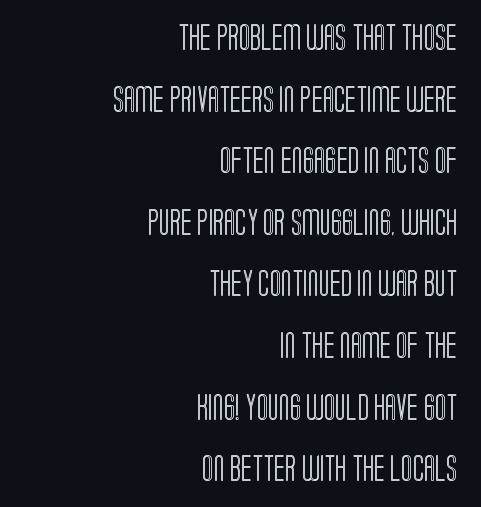
The image shows 26 px text type, upright; set right-aligned, loose line spacing (2.37x), normal letter spacing, not underlined.
